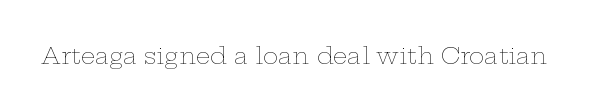
The image shows 23 px text type, upright; set normal letter spacing, not underlined.
